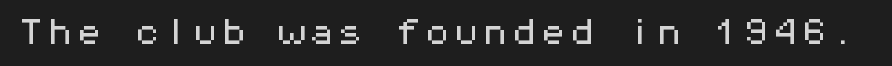
Posture: straight, roman, zero tilt. The rendering keeps characters at their native spacing. Spacing verdict: monospaced, one width for all characters. Grotesque or geometric, the face here clearly has no serifs. Unmarked baselines from the first word to the last.
